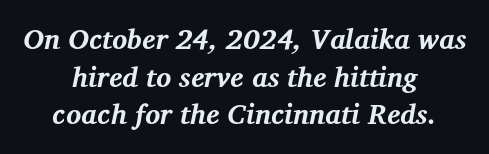
{"serif": "yes", "italic": "yes", "lean": "right", "slant_degrees": 12, "bold": "yes", "weight": "bold", "width": "normal", "stroke_contrast": "medium", "x_height": "medium", "monospaced": "no", "underline": "no", "align": "center", "line_spacing": "normal", "line_spacing_ratio": 1.34, "letter_spacing": "normal", "letter_spacing_em": 0.0, "glyph_px": 28}
